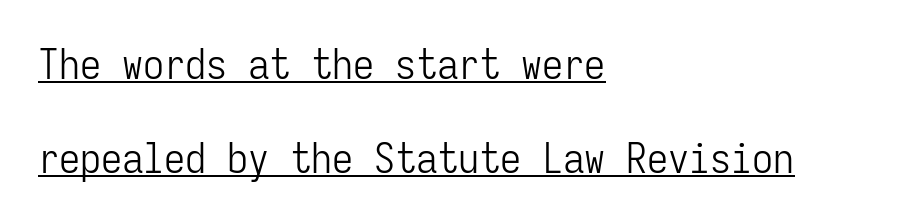
Line beginnings align vertically; line endings do not. The passage shown is typed in a monospace face where columns stay perfectly aligned. Each line of the rendering has a horizontal stroke beneath the glyphs. A typesetter would call this leading open, well beyond the default. These lines are composed in type without serifs.
